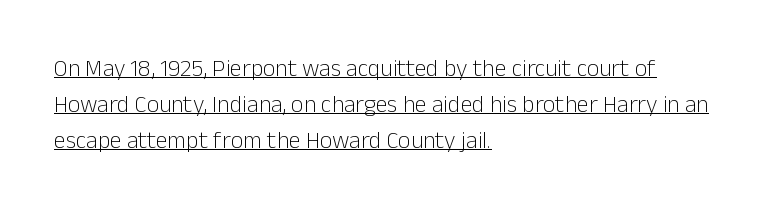
When letters stand straight like this, we call the style roman or upright. Nothing heavy about these letters — not bold at all. You can see a thin bar hugging the bottom of the glyphs. A typesetter would call this zero additional tracking. Regarding leading, the lines here are spaced in the standard way.
